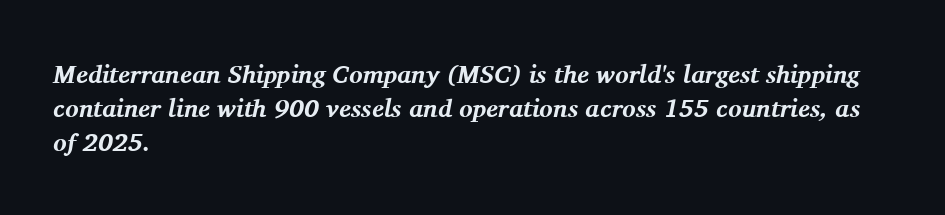
A student would call this left alignment; a typographer would say flush left, rag right. Inter-character spacing is left at the font's built-in metrics. Does the leading feel generous? No, just average. The foot of each line stays bare and open. Posture: slanted.
